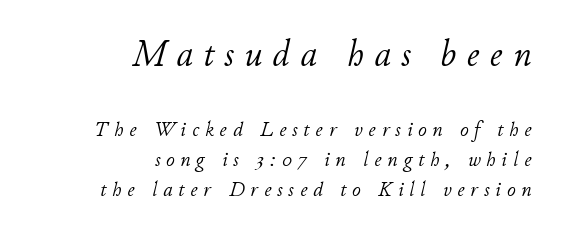
The image shows 37 px light type, italic (leaning right); set right-aligned, normal line spacing (1.43x), unusually wide letter spacing (+0.28 em), not underlined; the first (top) block is 1.76x larger; low stroke contrast and a small x-height.
